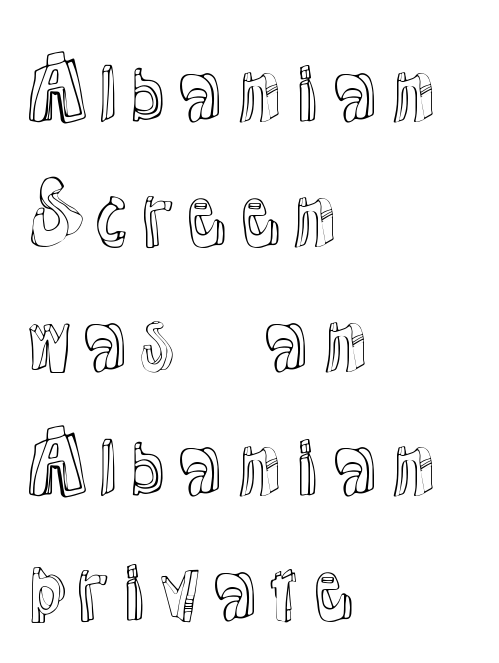
This rendering uses left alignment, leaving the right contour irregular. Compared with typical paragraphs, the rows here are spaced about the same. The passage shown is not underscored anywhere. Every stem runs plumb, perpendicular to the baseline. The line texture is even and compact thanks to regular tracking. You could not count columns in this text — the font is proportionally spaced.
